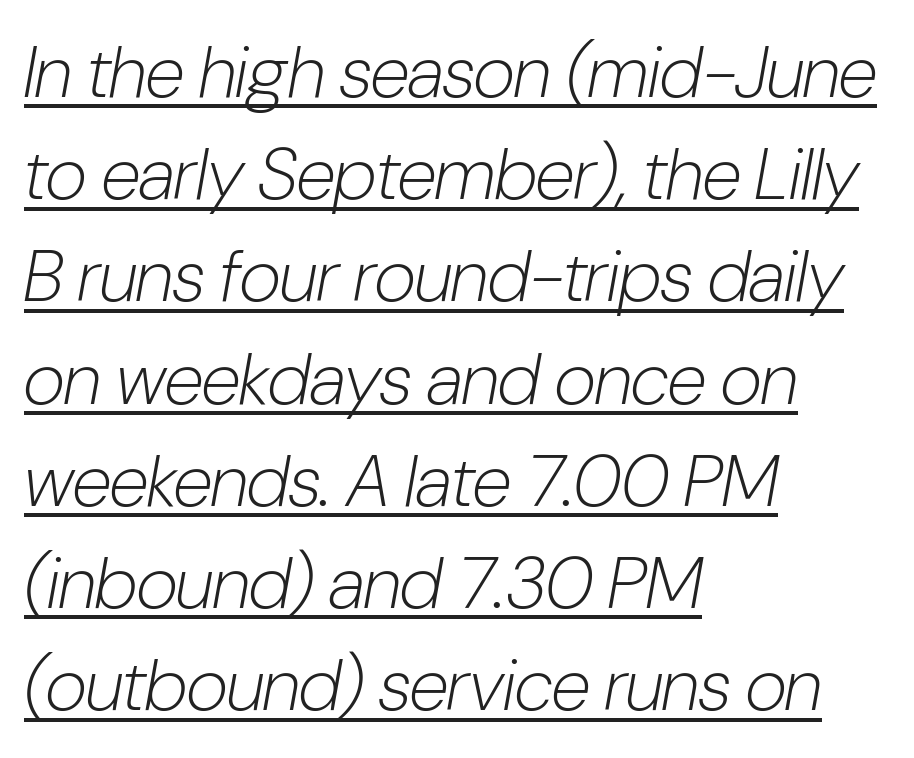
Q: Is the text bold? A: No.
Q: Is the text italic (slanted)? A: Yes, it leans right by about 10 degrees.
Q: Is the text underlined? A: Yes.
Q: How is the paragraph aligned? A: Left-aligned.
Q: Is the spacing between letters normal or unusually wide? A: Normal.
Q: Is the spacing between lines tight, normal or loose? A: Normal.
Q: Width (condensed, normal, or wide)? A: Condensed.
Q: Stroke contrast? A: Low.
Q: x-height? A: Medium.
Q: Monospaced? A: No.
